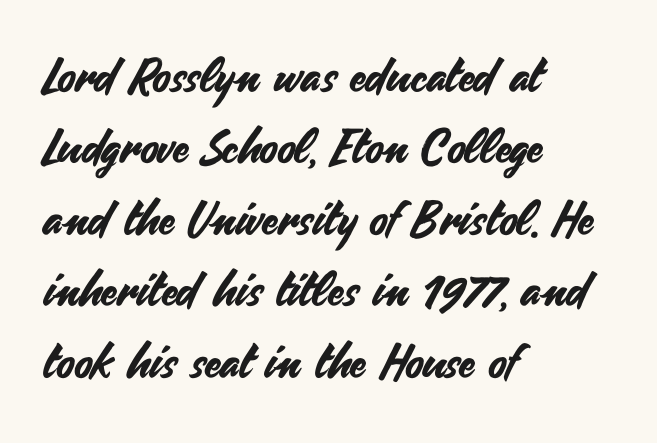
The image shows 47 px sans-serif type; set left-aligned, normal line spacing (1.52x), normal letter spacing, not underlined; medium stroke contrast and a small x-height.
